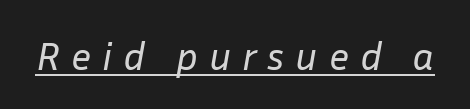
{"italic": "yes", "lean": "right", "slant_degrees": 10, "bold": "no", "weight": "regular", "width": "normal", "stroke_contrast": "low", "x_height": "medium", "monospaced": "no", "underline": "yes", "letter_spacing": "wide", "letter_spacing_em": 0.27, "glyph_px": 40}
